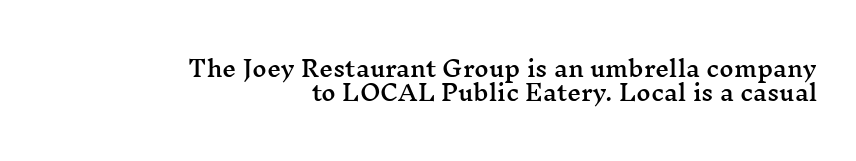
Q: Is the text italic (slanted)? A: No, it is upright.
Q: Is the text underlined? A: No.
Q: How is the paragraph aligned? A: Right-aligned.
Q: Is the spacing between letters normal or unusually wide? A: Normal.
Q: Is the spacing between lines tight, normal or loose? A: Tight.
